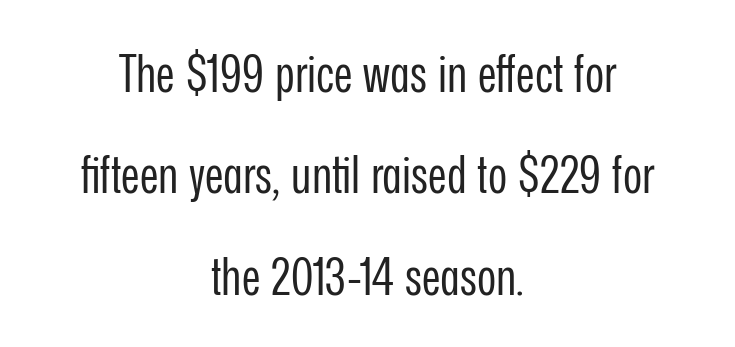
The gaps between neighbouring characters are ordinary and unremarkable. These lines are rendered in a variable-pitch font. Layout note: lines centered. This rendering employs a face without finishing strokes, i.e., a sans-serif. Leading: increased.
